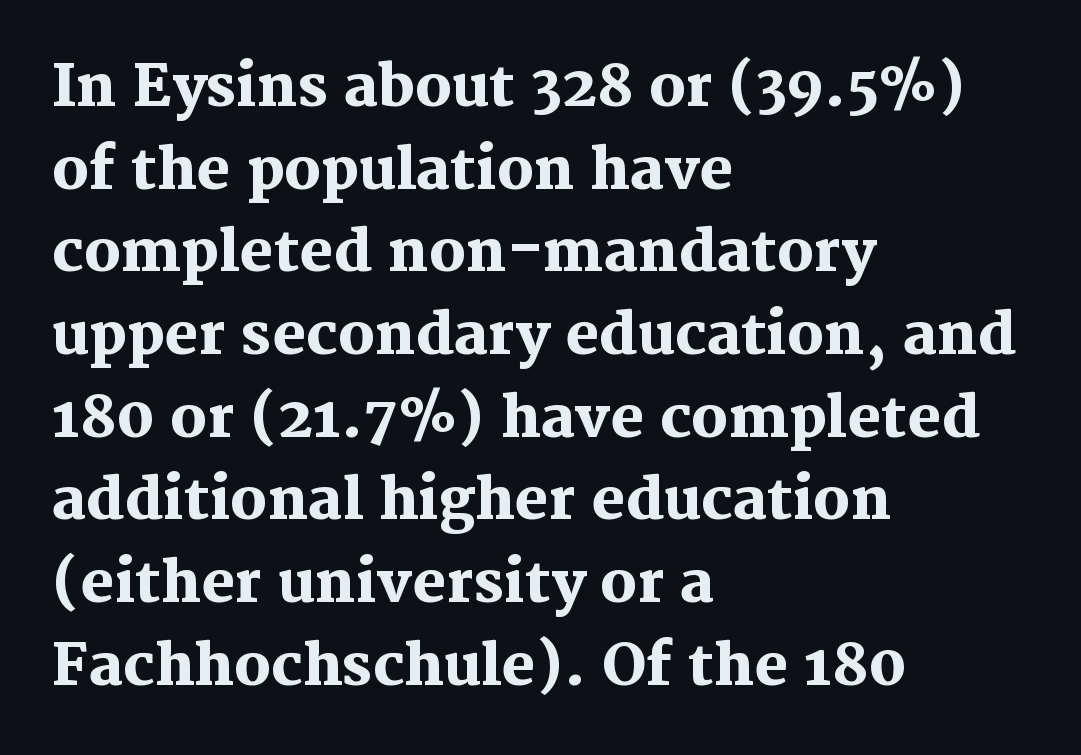
The image shows 57 px heavy serif type, upright; set left-aligned, normal line spacing (1.45x), normal letter spacing, not underlined; medium stroke contrast and a medium x-height.
